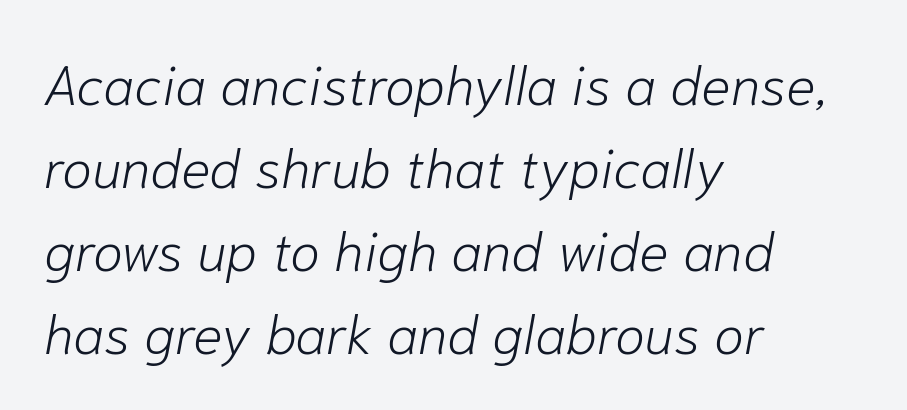
The image shows 55 px light type, italic (leaning right); set left-aligned, normal line spacing (1.51x), normal letter spacing, not underlined; low stroke contrast and a medium x-height.
